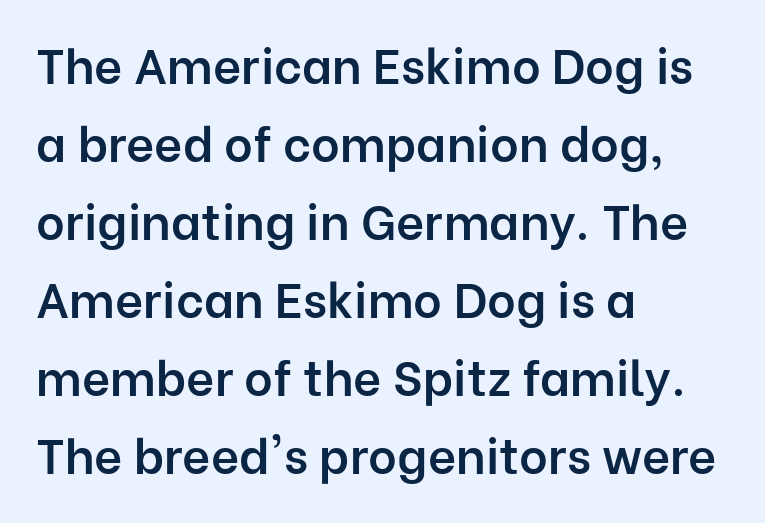
Here the designer chose a conventional face with non-uniform glyph widths. Each new line begins a customary step beneath the previous one. Serifs: no, the terminals of the letterforms are clean. The sample has been set in demibold, a notch under bold. Each word holds together tightly as a unit, with standard inter-letter gaps.
